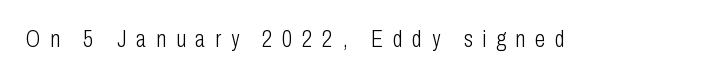
Q: Is the text bold? A: No.
Q: Is the text italic (slanted)? A: No, it is upright.
Q: Is the text underlined? A: No.
Q: Is the spacing between letters normal or unusually wide? A: Unusually wide.
